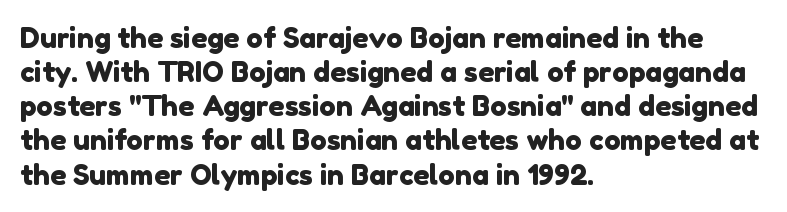
The image shows 28 px sans-serif type; set left-aligned, line spacing 1.22x, normal letter spacing, not underlined; low stroke contrast and a medium x-height.
